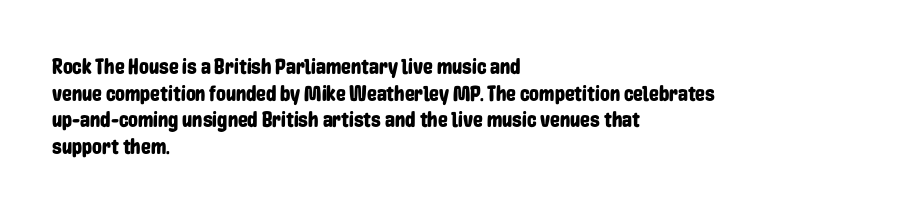
Q: Is the text italic (slanted)? A: No, it is upright.
Q: Is the text underlined? A: No.
Q: How is the paragraph aligned? A: Left-aligned.
Q: Is the spacing between letters normal or unusually wide? A: Normal.
